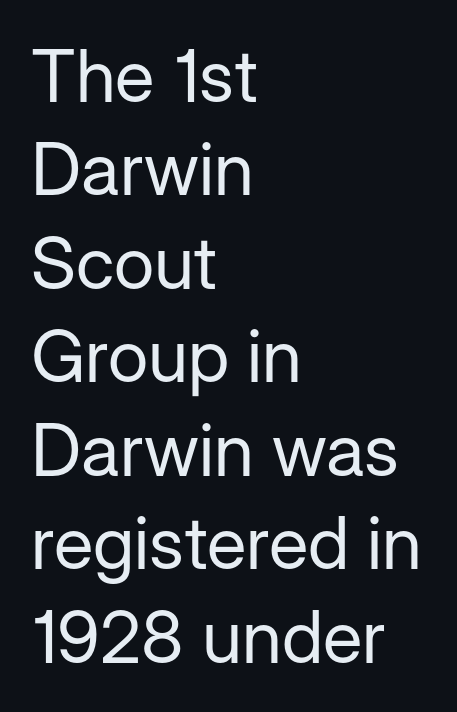
{"serif": "no", "italic": "no", "bold": "no", "weight": "regular", "width": "normal", "stroke_contrast": "low", "x_height": "medium", "monospaced": "no", "underline": "no", "align": "left", "line_spacing": "normal", "line_spacing_ratio": 1.28, "letter_spacing": "normal", "letter_spacing_em": 0.0, "glyph_px": 73}
